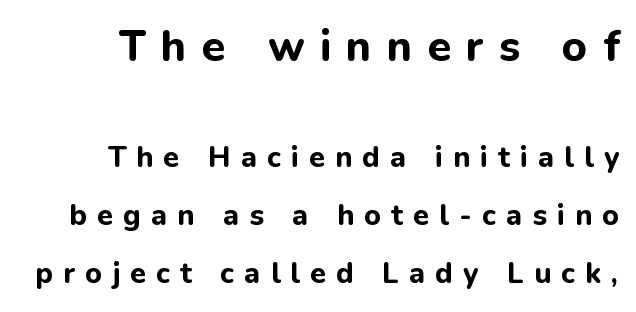
{"serif": "no", "italic": "no", "bold": "yes", "weight": "bold", "width": "normal", "stroke_contrast": "low", "x_height": "medium", "monospaced": "no", "underline": "no", "align": "right", "line_spacing": "loose", "line_spacing_ratio": 2.0, "letter_spacing": "wide", "letter_spacing_em": 0.35, "larger_block": "first", "size_ratio": 1.48, "glyph_px": 43}
